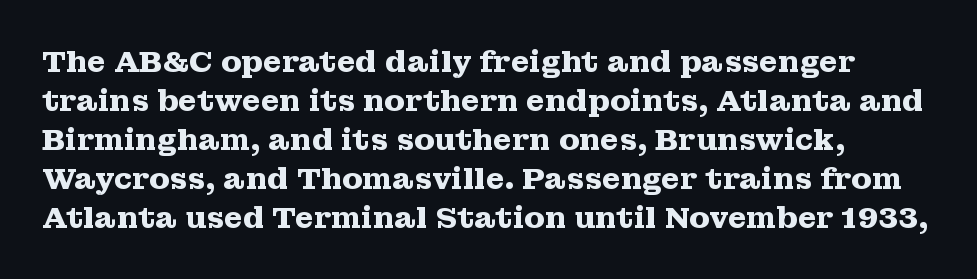
Q: Is the text bold? A: Yes.
Q: Is the text italic (slanted)? A: No, it is upright.
Q: Is the typeface a serif or a sans-serif typeface? A: Serif.
Q: Is the text underlined? A: No.
Q: How is the paragraph aligned? A: Left-aligned.
Q: Is the spacing between letters normal or unusually wide? A: Normal.
Q: Is the spacing between lines tight, normal or loose? A: Normal.
Q: Width (condensed, normal, or wide)? A: Wide.
Q: Stroke contrast? A: Medium.
Q: x-height? A: Medium.
Q: Monospaced? A: No.
